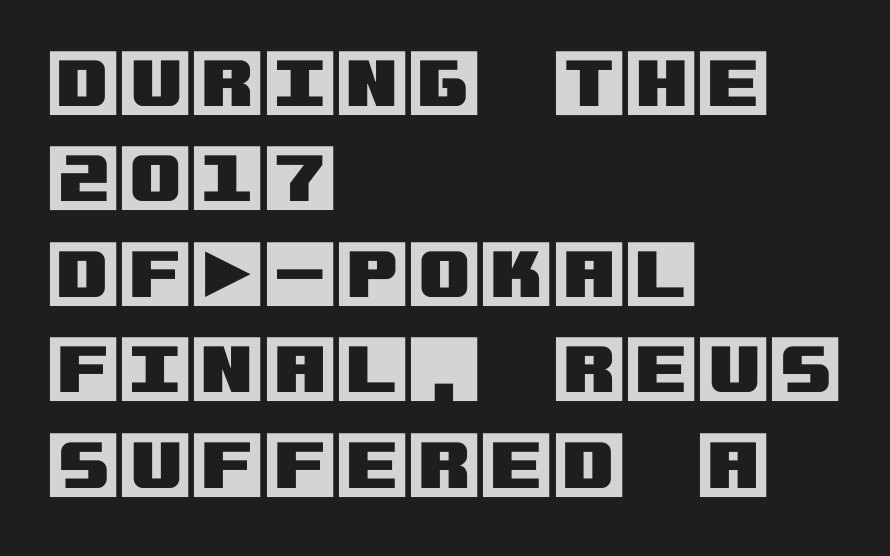
The image shows 74 px text type, upright; set left-aligned, normal line spacing (1.29x), normal letter spacing, not underlined; a large x-height.
